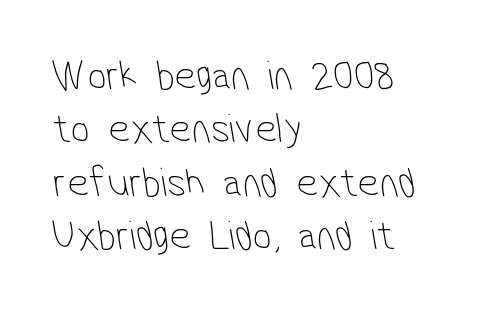
The image shows 42 px thin, condensed sans-serif type; set left-aligned, normal line spacing (1.27x), normal letter spacing, not underlined; low stroke contrast and a medium x-height.
